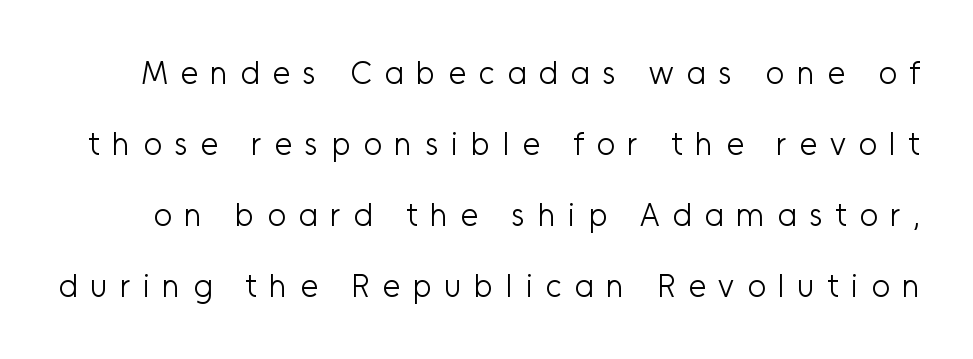
{"serif": "no", "italic": "no", "bold": "no", "weight": "light", "width": "normal", "stroke_contrast": "low", "x_height": "medium", "monospaced": "no", "underline": "no", "line_spacing": "loose", "line_spacing_ratio": 2.22, "letter_spacing": "wide", "letter_spacing_em": 0.39, "glyph_px": 32}
